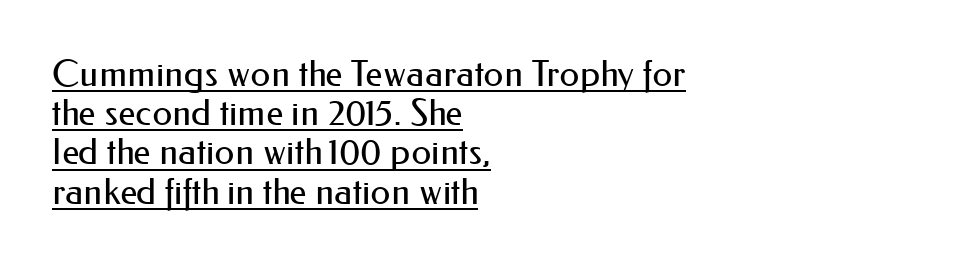
What kind of face is this? One without serifs — a sans. These lines are set flush left with a ragged right edge. The tracking reads as untouched default to a designer's eye. Horizontal bands of white between lines are thin slivers. The letters advance in unequal steps, a hallmark of proportional type. The characters are drawn with everyday or finer stroke widths.
